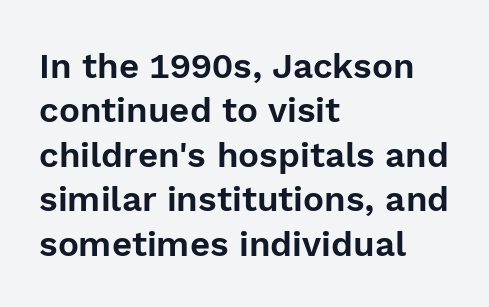
A typesetter would call this zero additional tracking. The passage shown is typed in a proportional face where columns would drift. Unmarked baselines from the first word to the last. Italic: no, the glyphs are upright roman. This sample is left-justified, so line endings fall wherever the words run out. The space between consecutive lines is moderate.
